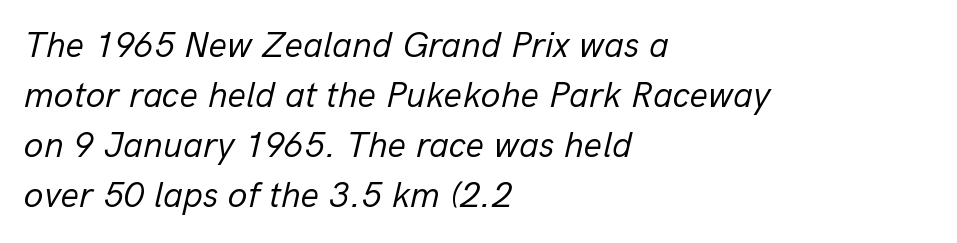
Is the stroke heavy? The answer is a plain regular-or-lighter. This block has exactly the height ordinary leading produces. Is this a fixed-width face? No — the glyphs have proportional, varying widths. The letters are slanted; this is an italic face.
